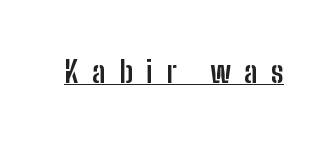
{"serif": "no", "italic": "no", "bold": "yes", "weight": "semibold", "width": "condensed", "stroke_contrast": "low", "x_height": "medium", "monospaced": "no", "underline": "yes", "letter_spacing": "wide", "letter_spacing_em": 0.45, "glyph_px": 30}
